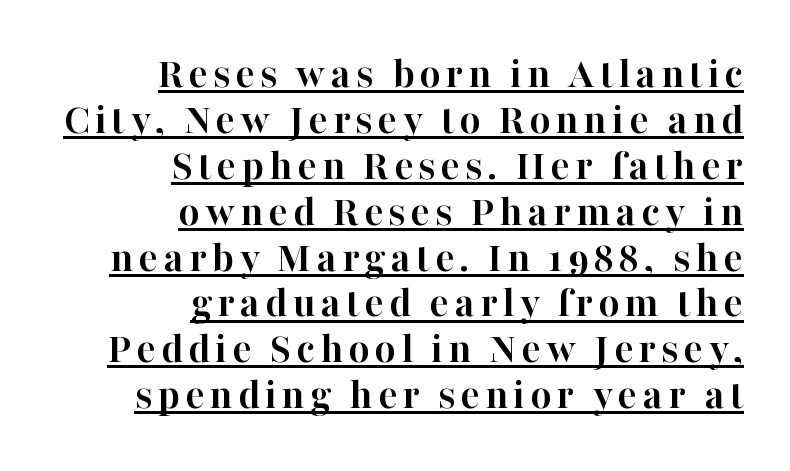
The image shows 45 px semibold serif type, upright; set right-aligned, tight line spacing (1.02x), underlined; high stroke contrast and a medium x-height.
